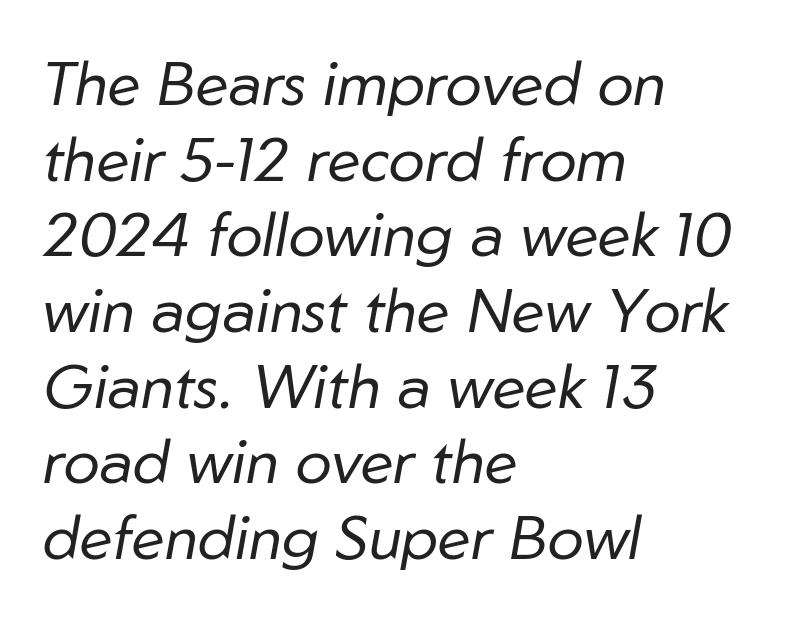
The image shows 61 px regular-weight type, italic (leaning right); set left-aligned, line spacing 1.24x, normal letter spacing, not underlined; low stroke contrast and a medium x-height.
